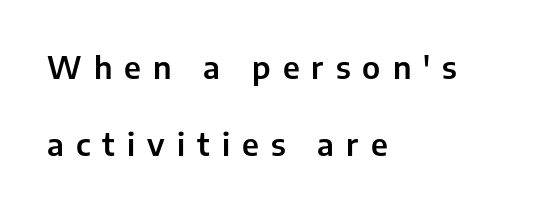
Q: Is the text italic (slanted)? A: No, it is upright.
Q: Is the typeface a serif or a sans-serif typeface? A: Sans-serif.
Q: Is the text underlined? A: No.
Q: How is the paragraph aligned? A: Left-aligned.
Q: Is the spacing between letters normal or unusually wide? A: Unusually wide.
Q: Is the spacing between lines tight, normal or loose? A: Loose.
Q: Width (condensed, normal, or wide)? A: Normal.
Q: Stroke contrast? A: Low.
Q: x-height? A: Medium.
Q: Monospaced? A: No.
